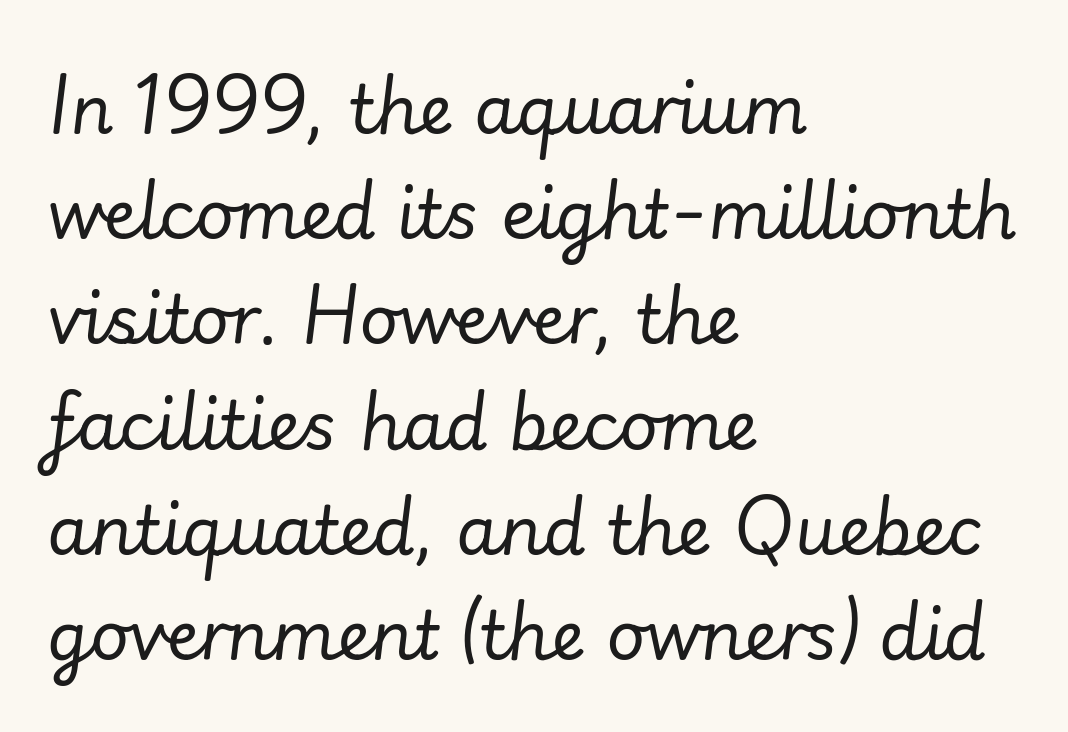
Every row of glyphs begins at an identical x-position on the left. There's an unmistakable incline to the writing here. Spacing verdict: proportional, widths tailored to each character. Leading matches the norm, producing a regular column. The strokes are not fattened; the text isn't bold.
